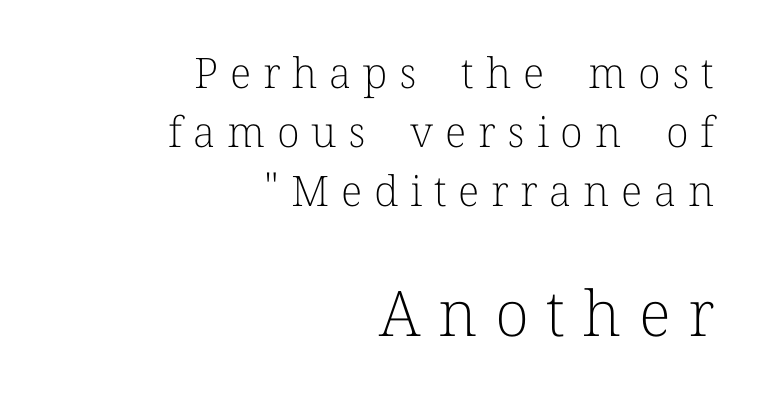
{"serif": "yes", "italic": "no", "bold": "no", "weight": "light", "width": "normal", "stroke_contrast": "low", "x_height": "medium", "monospaced": "no", "underline": "no", "align": "right", "line_spacing": "normal", "line_spacing_ratio": 1.4, "letter_spacing": "wide", "letter_spacing_em": 0.28, "larger_block": "second", "size_ratio": 1.5, "glyph_px": 63}
